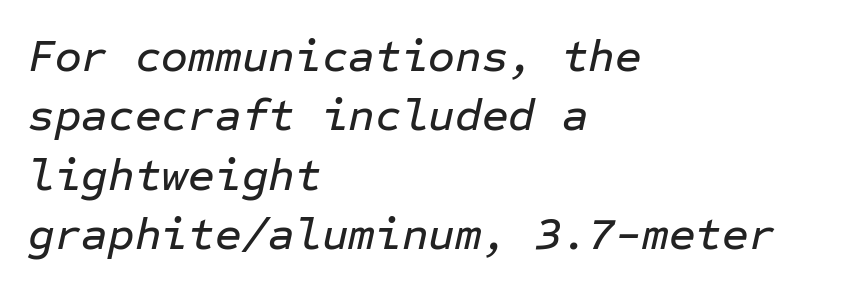
The image shows 46 px text type, italic (leaning right), monospaced; set left-aligned, normal line spacing (1.29x), normal letter spacing, not underlined; low stroke contrast and a medium x-height.
